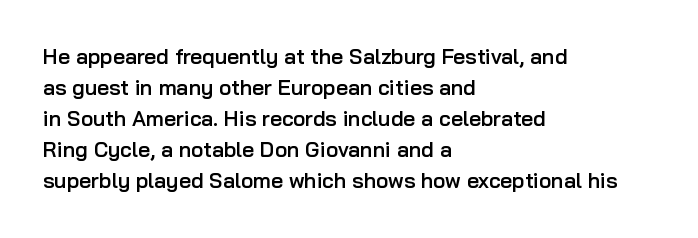
Q: Is the text bold? A: Semi-bold.
Q: Is the text italic (slanted)? A: No, it is upright.
Q: Is the text underlined? A: No.
Q: How is the paragraph aligned? A: Left-aligned.
Q: Is the spacing between letters normal or unusually wide? A: Normal.
Q: Is the spacing between lines tight, normal or loose? A: Normal.
